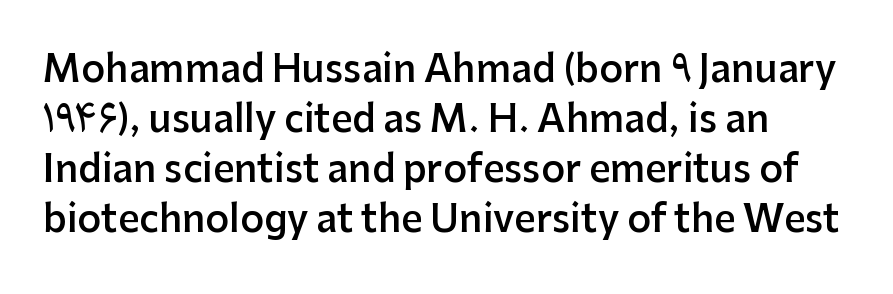
The image shows 37 px semibold sans-serif type, upright; set left-aligned, normal line spacing (1.35x), normal letter spacing, not underlined; low stroke contrast and a medium x-height.
